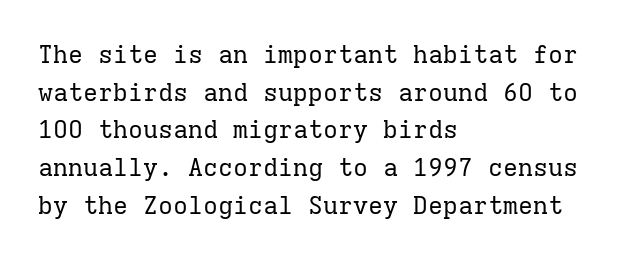
The face used here is rendered with its standard letterfit. Just letters on the line, the space beneath them empty. Caption: face not bold, strokes unweighted. Line spacing here is normal.
